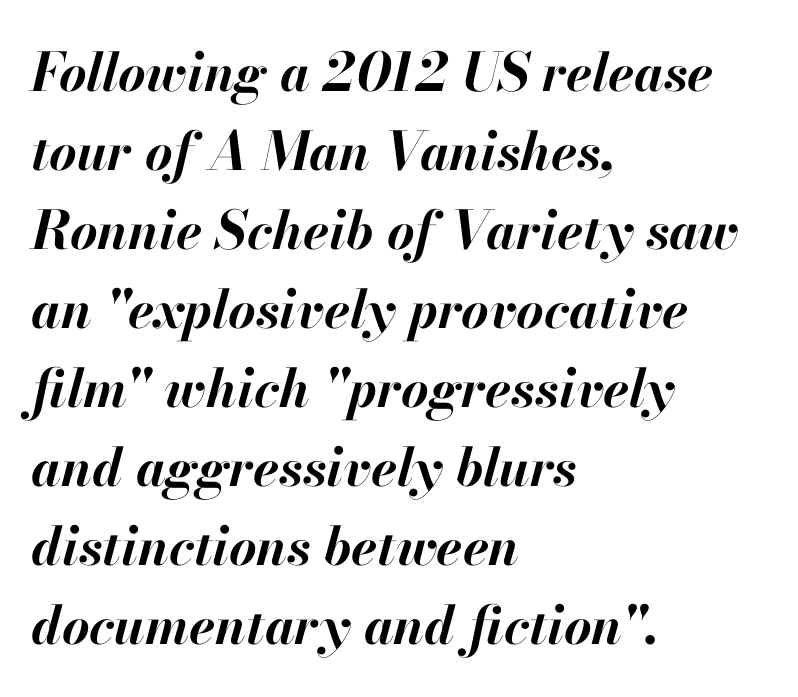
The image shows 53 px bold type, italic (leaning right); set left-aligned, normal line spacing (1.49x), normal letter spacing, not underlined; high stroke contrast and a small x-height.
